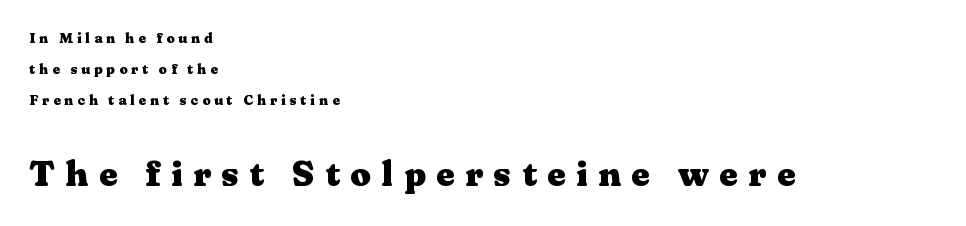
The image shows 36 px heavy, wide serif type, upright; set left-aligned, loose line spacing (2.2x), unusually wide letter spacing (+0.29 em), not underlined; the second (bottom) block is 2.57x larger; medium stroke contrast and a medium x-height.
